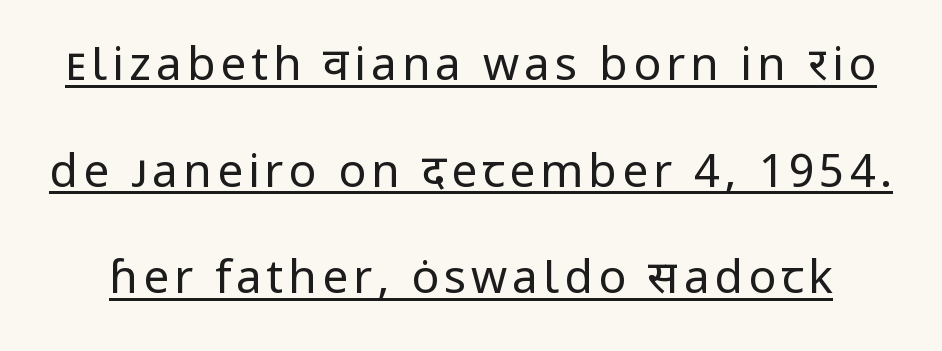
{"serif": "no", "italic": "no", "bold": "no", "weight": "regular", "width": "normal", "stroke_contrast": "low", "x_height": "medium", "monospaced": "no", "underline": "yes", "line_spacing": "loose", "line_spacing_ratio": 2.32, "glyph_px": 46}
